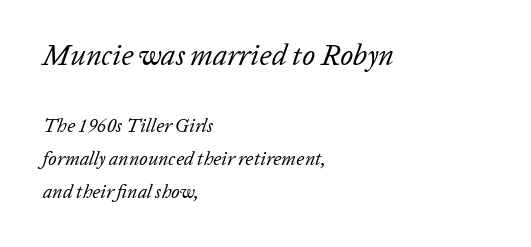
The image shows 29 px regular-weight type, italic (leaning right); set left-aligned, line spacing 1.75x, normal letter spacing, not underlined; the first (top) block is 1.53x larger; low stroke contrast and a medium x-height.
